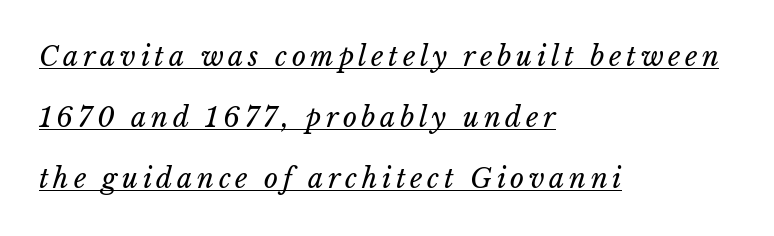
The image shows 27 px text type, italic (leaning right); set left-aligned, loose line spacing (2.26x), underlined.
